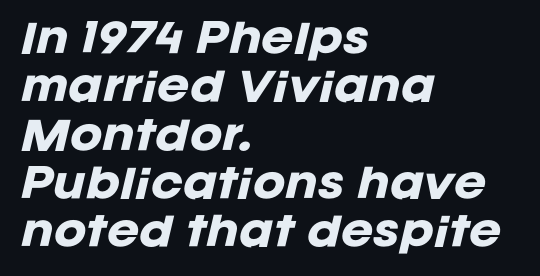
Q: Is the text bold? A: Yes.
Q: Is the text italic (slanted)? A: Yes, it leans right by about 12 degrees.
Q: Is the text underlined? A: No.
Q: How is the paragraph aligned? A: Left-aligned.
Q: Is the spacing between letters normal or unusually wide? A: Normal.
Q: Width (condensed, normal, or wide)? A: Normal.
Q: Stroke contrast? A: Low.
Q: x-height? A: Large.
Q: Monospaced? A: No.
